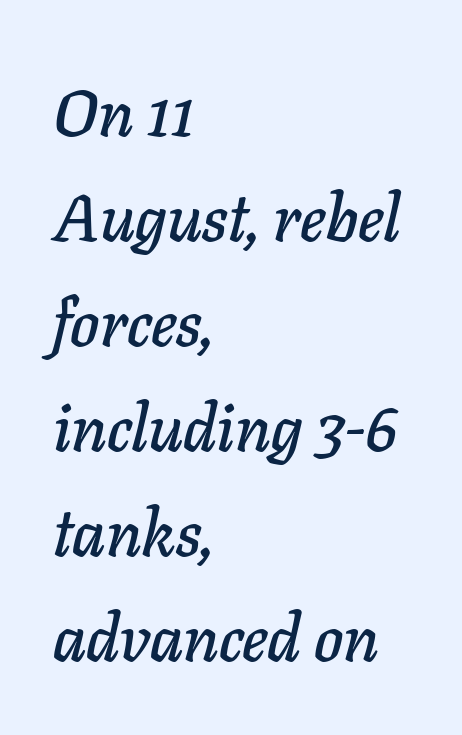
{"italic": "yes", "lean": "right", "slant_degrees": 11, "width": "normal", "stroke_contrast": "low", "x_height": "medium", "monospaced": "no", "underline": "no", "align": "left", "line_spacing": "normal", "line_spacing_ratio": 1.59, "letter_spacing": "normal", "letter_spacing_em": 0.0, "glyph_px": 66}
